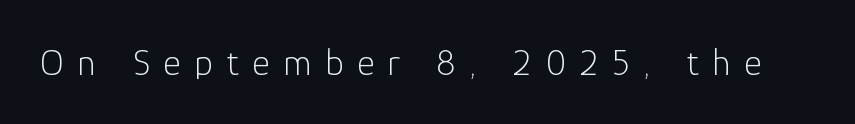
Q: Is the text bold? A: No.
Q: Is the text italic (slanted)? A: No, it is upright.
Q: Is the typeface a serif or a sans-serif typeface? A: Sans-serif.
Q: Is the text underlined? A: No.
Q: Is the spacing between letters normal or unusually wide? A: Unusually wide.
Q: Width (condensed, normal, or wide)? A: Normal.
Q: Stroke contrast? A: Low.
Q: x-height? A: Medium.
Q: Monospaced? A: No.
